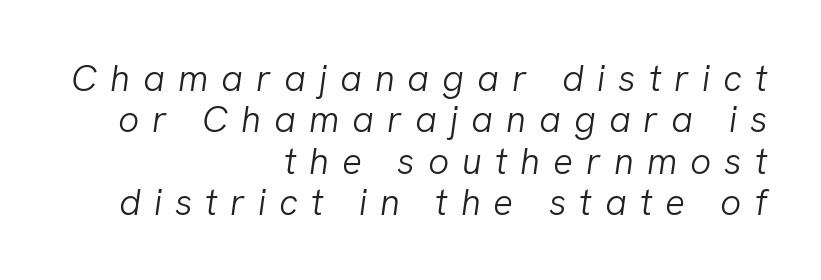
The image shows 37 px light type, italic (leaning right); set right-aligned, tight line spacing (1.12x), unusually wide letter spacing (+0.35 em), not underlined; low stroke contrast and a medium x-height.
